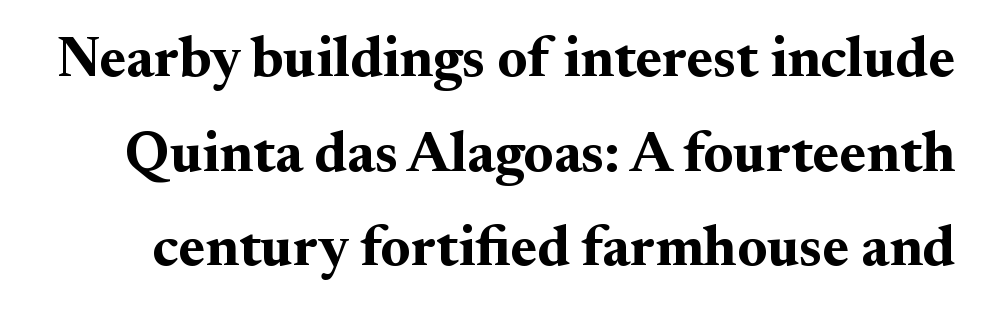
The image shows 57 px bold serif type, upright; set normal line spacing (1.66x), normal letter spacing, not underlined; medium stroke contrast and a small x-height.
